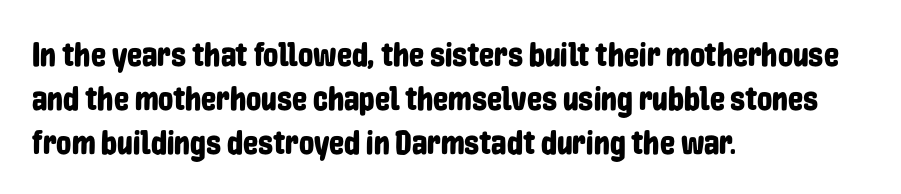
Line beginnings align vertically; line endings do not. Reading down the column, the eye jumps a familiar distance to each next line. A typesetter would call this zero additional tracking. Check where the strokes stop: nothing finishes them off — pure sans.
